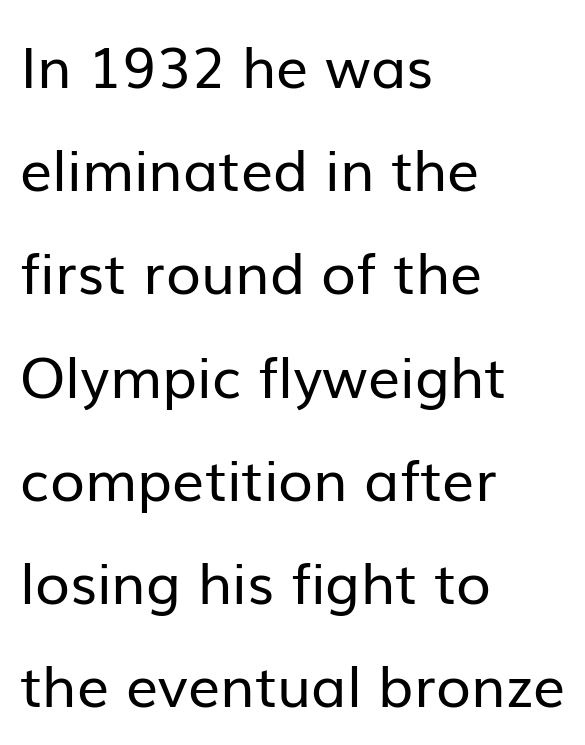
Q: Is the text bold? A: No.
Q: Is the text italic (slanted)? A: No, it is upright.
Q: Is the typeface a serif or a sans-serif typeface? A: Sans-serif.
Q: Is the text underlined? A: No.
Q: How is the paragraph aligned? A: Left-aligned.
Q: Is the spacing between letters normal or unusually wide? A: Normal.
Q: Width (condensed, normal, or wide)? A: Normal.
Q: Stroke contrast? A: Low.
Q: x-height? A: Medium.
Q: Monospaced? A: No.
